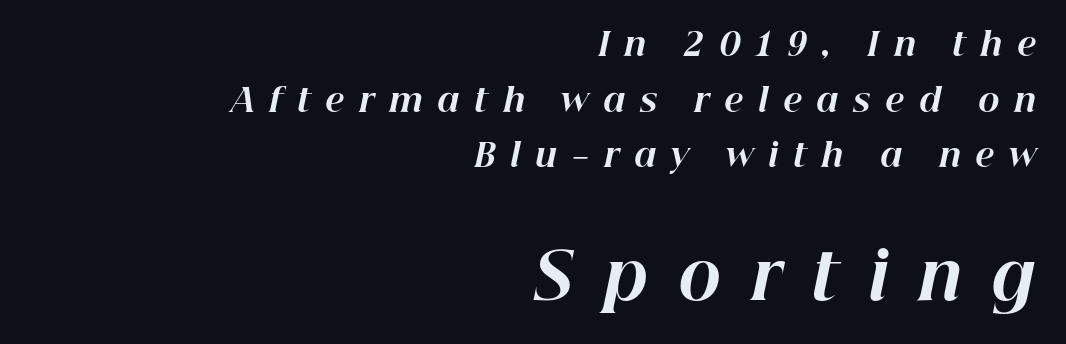
The image shows 64 px bold type, italic (leaning right); set right-aligned, line spacing 1.74x, unusually wide letter spacing (+0.46 em), not underlined; the second (bottom) block is 2.0x larger; high stroke contrast and a medium x-height.
